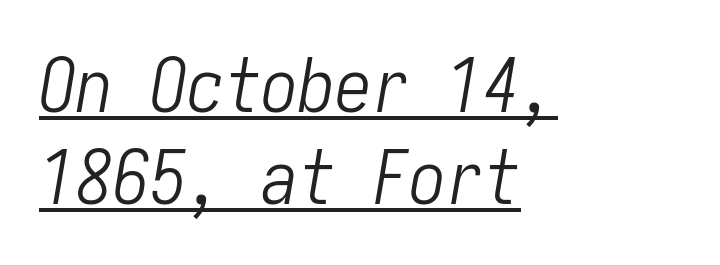
{"italic": "yes", "lean": "right", "slant_degrees": 10, "bold": "no", "weight": "light", "width": "condensed", "stroke_contrast": "low", "x_height": "medium", "underline": "yes", "align": "left", "line_spacing": "normal", "line_spacing_ratio": 1.25, "letter_spacing": "normal", "letter_spacing_em": 0.0, "glyph_px": 74}
